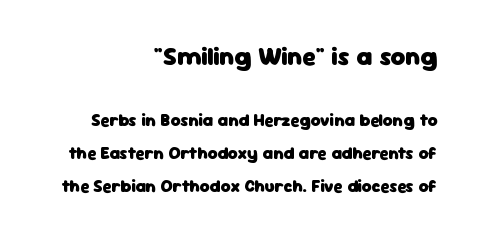
Q: Is the text bold? A: Yes.
Q: Is the text italic (slanted)? A: No, it is upright.
Q: Is the text underlined? A: No.
Q: How is the paragraph aligned? A: Right-aligned.
Q: Is the spacing between letters normal or unusually wide? A: Normal.
Q: Is the spacing between lines tight, normal or loose? A: Loose.
Q: Which block of text is set in a larger size, the first (top) or the second (bottom)? A: The first (top) one.
